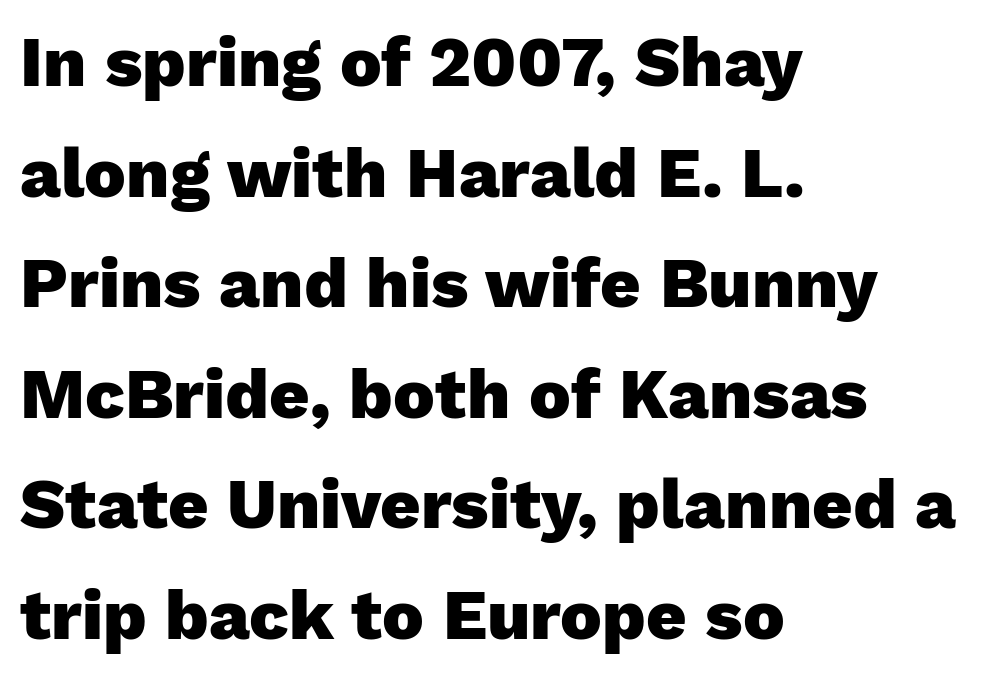
{"serif": "no", "italic": "no", "bold": "yes", "weight": "heavy", "width": "normal", "stroke_contrast": "low", "x_height": "medium", "monospaced": "no", "underline": "no", "align": "left", "line_spacing": "normal", "line_spacing_ratio": 1.58, "letter_spacing": "normal", "letter_spacing_em": 0.0, "glyph_px": 70}
